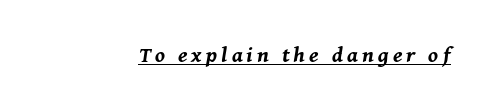
Q: Is the text bold? A: Yes.
Q: Is the text italic (slanted)? A: Yes, it leans right by about 8 degrees.
Q: Is the text underlined? A: Yes.
